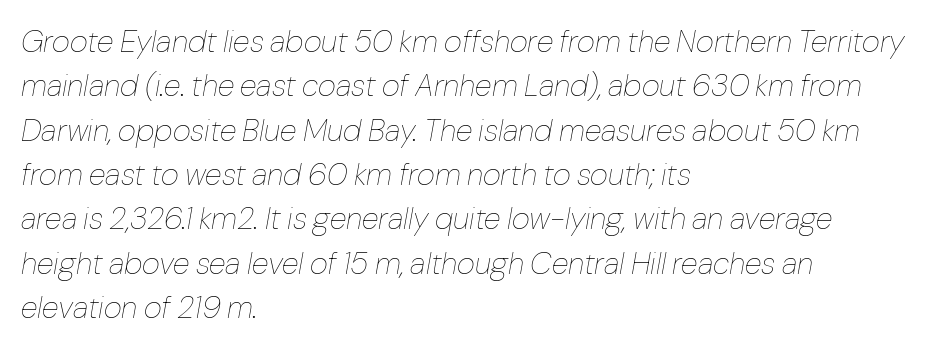
Successive baselines arrive at the customary interval. Italic? Definitely — the glyphs are oblique. The compositor pushed each line to the left boundary. Default kerning and tracking; the words read as compact shapes.
